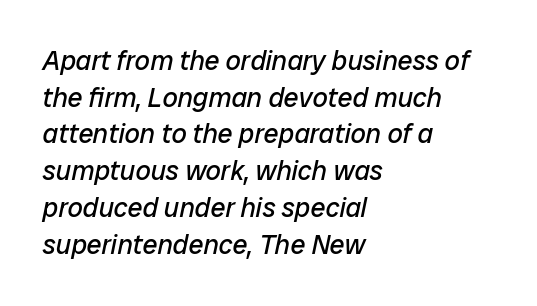
Quick note: underline off. The passage shown has conventional tracking throughout. Is the type heavy? It reads as light-to-regular instead. Slant detected: the letters are inclined. Vertically, the passage feels balanced, rows spaced as you'd expect. Casual observation: everything's shoved over to the left.
